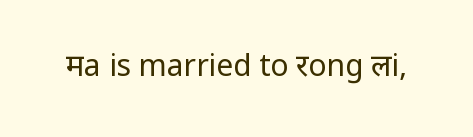
These lines are rendered in a variable-pitch font. The font sits on the lighter half of the weight spectrum, regular included. The horizontal fit of the characters is conventional and even. Rule under the text: the space is simply empty. No feet cap the strokes, marking this as sans-serif type.
